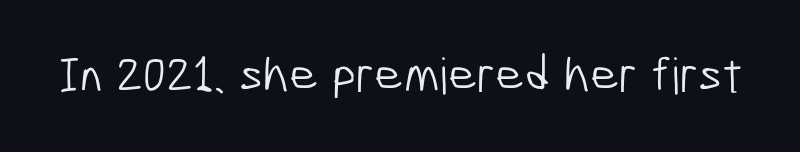
Q: Is the text bold? A: No.
Q: Is the typeface a serif or a sans-serif typeface? A: Sans-serif.
Q: Is the text underlined? A: No.
Q: Is the spacing between letters normal or unusually wide? A: Normal.
Q: Width (condensed, normal, or wide)? A: Condensed.
Q: Stroke contrast? A: Low.
Q: x-height? A: Medium.
Q: Monospaced? A: No.
